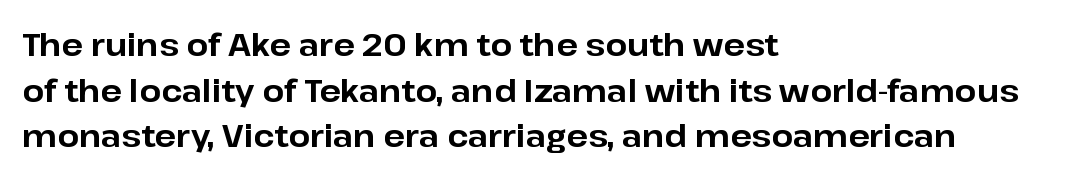
The image shows 31 px bold sans-serif type, upright; set left-aligned, normal line spacing (1.47x), normal letter spacing, not underlined; low stroke contrast and a medium x-height.
